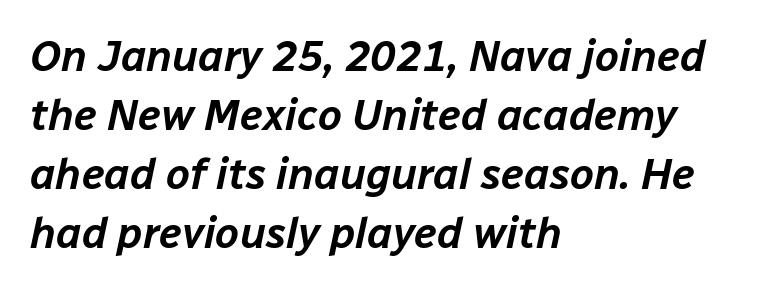
The image shows 43 px text type, italic (leaning right); set left-aligned, normal line spacing (1.37x), normal letter spacing, not underlined; low stroke contrast and a medium x-height.
